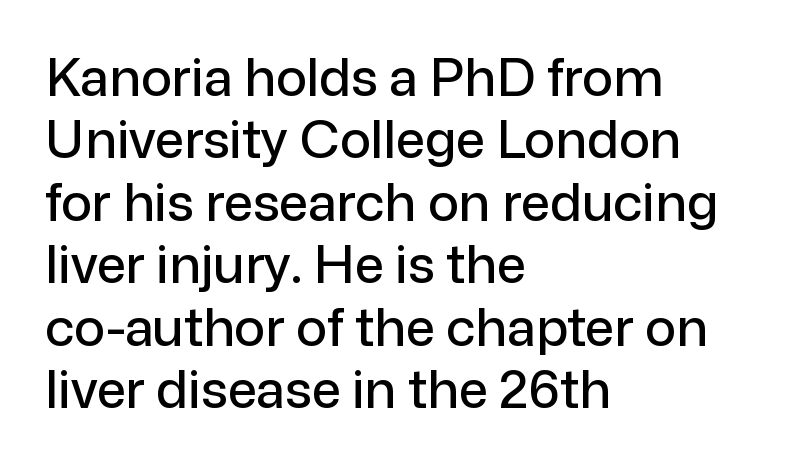
Q: Is the text italic (slanted)? A: No, it is upright.
Q: Is the typeface a serif or a sans-serif typeface? A: Sans-serif.
Q: Is the text underlined? A: No.
Q: How is the paragraph aligned? A: Left-aligned.
Q: Is the spacing between letters normal or unusually wide? A: Normal.
Q: Width (condensed, normal, or wide)? A: Normal.
Q: Stroke contrast? A: Low.
Q: x-height? A: Medium.
Q: Monospaced? A: No.
